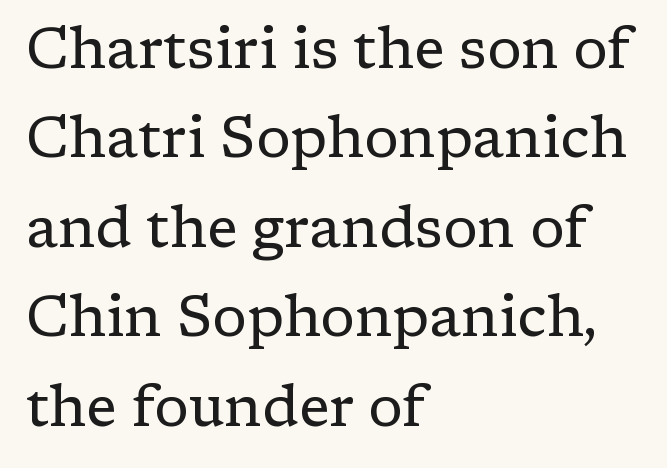
{"serif": "yes", "italic": "no", "bold": "no", "weight": "regular", "width": "normal", "stroke_contrast": "low", "x_height": "medium", "monospaced": "no", "underline": "no", "align": "left", "line_spacing": "normal", "line_spacing_ratio": 1.57, "letter_spacing": "normal", "letter_spacing_em": 0.0, "glyph_px": 57}
